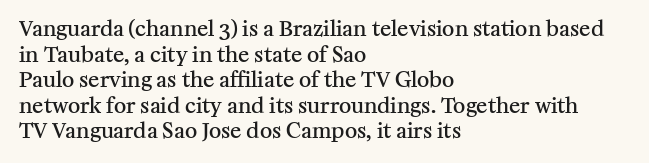
Q: Is the text bold? A: Semi-bold.
Q: Is the text italic (slanted)? A: No, it is upright.
Q: Is the text underlined? A: No.
Q: How is the paragraph aligned? A: Left-aligned.
Q: Is the spacing between letters normal or unusually wide? A: Normal.
